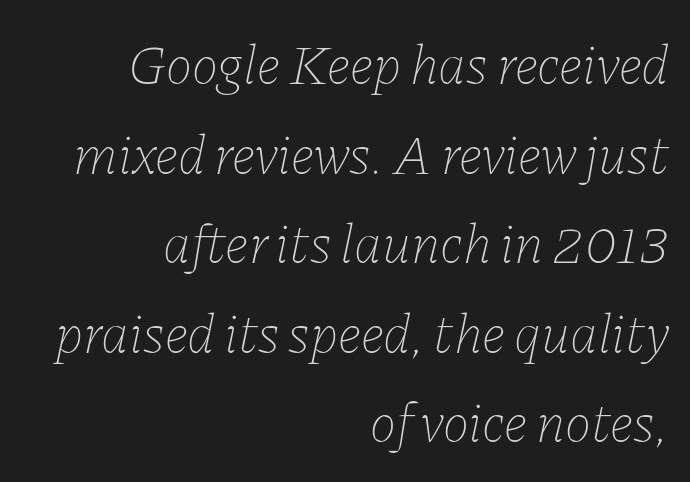
Q: Is the text bold? A: No.
Q: Is the text italic (slanted)? A: Yes, it leans right by about 11 degrees.
Q: Is the text underlined? A: No.
Q: How is the paragraph aligned? A: Right-aligned.
Q: Is the spacing between letters normal or unusually wide? A: Normal.
Q: Is the spacing between lines tight, normal or loose? A: Normal.
Q: Width (condensed, normal, or wide)? A: Normal.
Q: Stroke contrast? A: Low.
Q: x-height? A: Medium.
Q: Monospaced? A: No.
